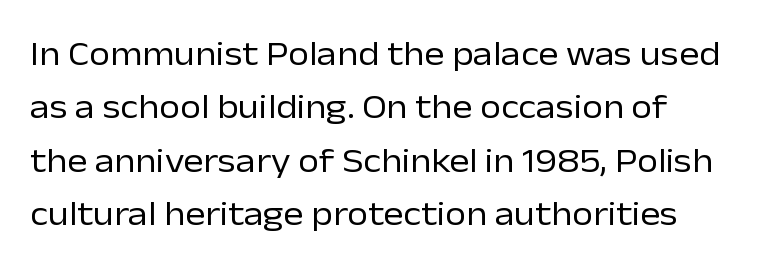
A normal amount of white space separates one row of letters from the next. The letterforms sit at book weight or below. Descenders hang freely into open space. Quick note: not italic, upright.
